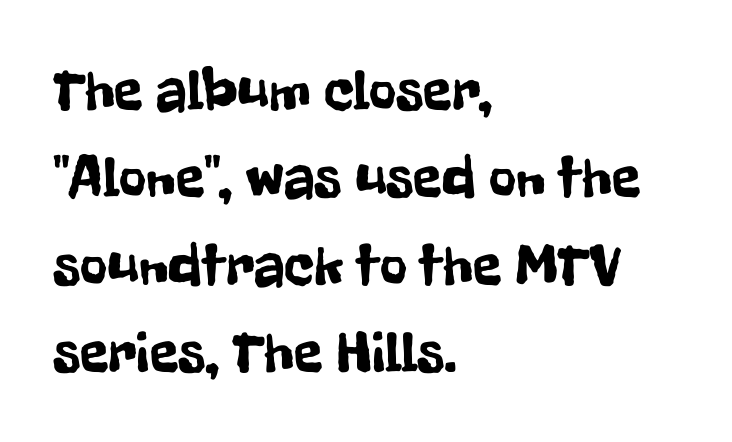
Varying glyph widths throughout — classic text-font behaviour. Standard letterfit; no display-style spreading of the glyphs. The text block is weighted toward the left margin, trailing off unevenly rightward. Plain, unruled lines of type.
